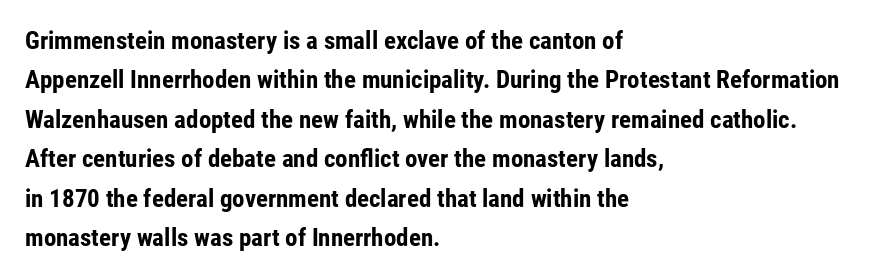
Evenly set lines give the paragraph a standard silhouette. Glance below the letters and you will spot only blank space. Typeset ragged right — the left edge is the straight one. This sample uses plain, unmodified letter spacing. Style check: upright. I'd describe the lettering as bold — thick and assertive.
